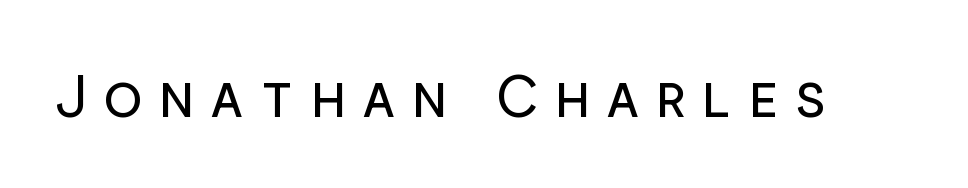
The image shows 58 px regular-weight sans-serif type, upright; set unusually wide letter spacing (+0.28 em), not underlined; low stroke contrast and a medium x-height.
